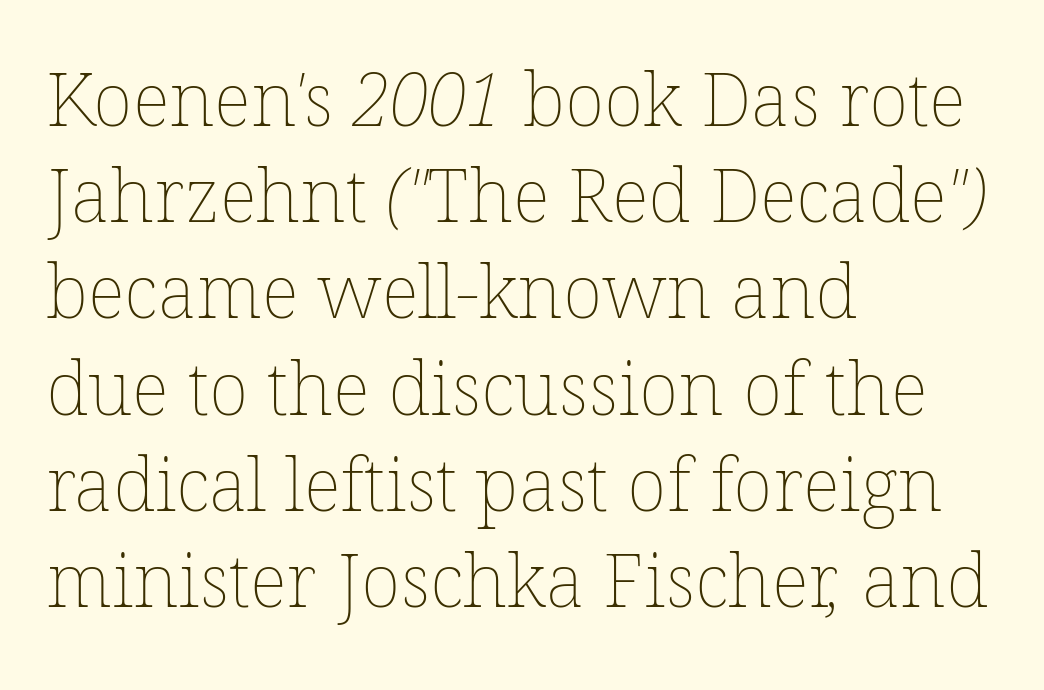
Short and long lines alike share a common starting point at left. Look at the tracking — it's just the regular setting, nothing added. The lines sit at an ordinary, default distance from one another. Is the type heavy? It reads as light-to-regular instead. Rule under the text: the space is simply empty.
